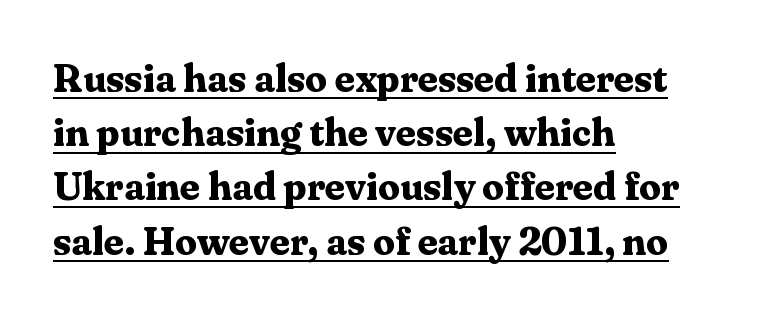
Decoration check: the copy is underlined. Classification — serif. Pretty heavy lettering here — definitely bold. Evenly set lines give the paragraph a standard silhouette. Notice how the stems are strictly vertical — no italics here. This rendering uses left alignment, leaving the right contour irregular.
